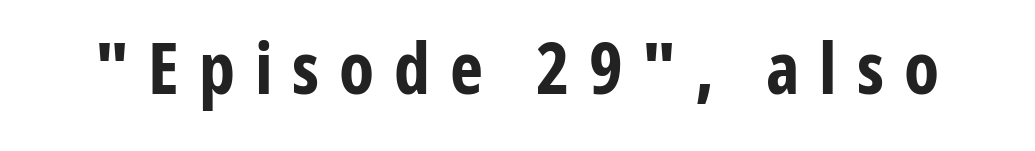
Italic: no, the glyphs are upright roman. The letters are spread apart with noticeably loose tracking. Pretty heavy lettering here — definitely bold. You could not count columns in this text — the font is proportionally spaced. Each letter's strokes conclude bluntly, with no projecting serifs. Check under the words: just untouched page.
